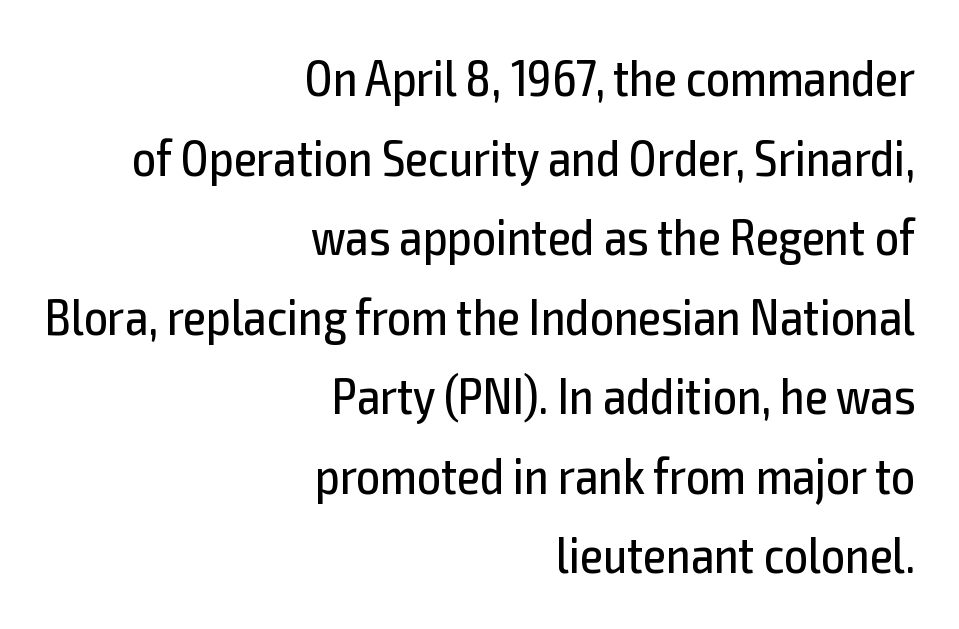
This sample keeps an unexceptional amount of space between lines. The passage is arranged like a letterhead date or caption credit — flush right. Nope, not italic — everything's standing straight. Here the glyphs are tracked normally, forming tight word shapes.
